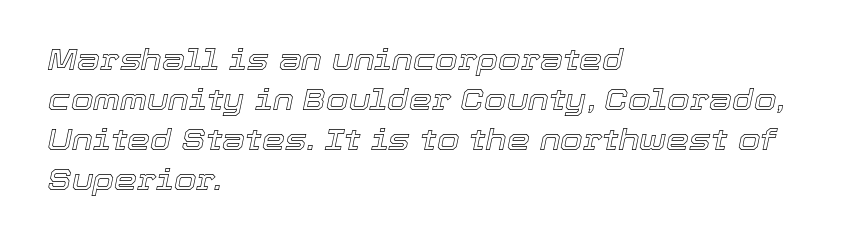
Horizontally, the lines are justified to the leading edge only. Think of a printed novel: that variable character pitch is what you see here. If you measured baseline to baseline, you'd find a middling distance. The typography opts for an oblique posture over an upright one. Spacing between characters is what you'd get straight out of the box. No word sits above an underline.
